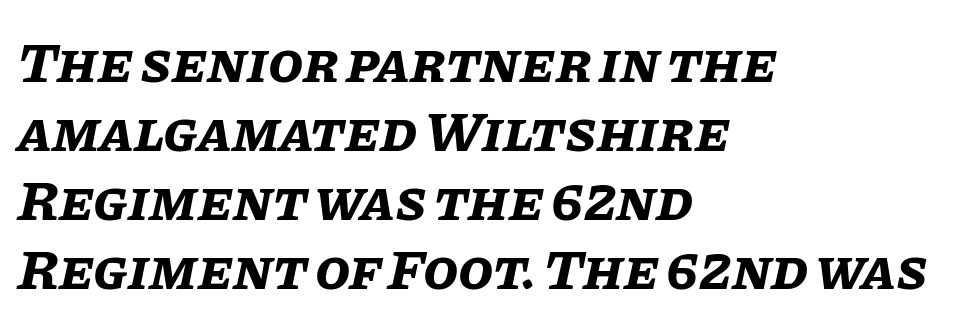
No extra tracking has been applied to these lines. Chunky letters — that's bold for sure. The letters advance in unequal steps, a hallmark of proportional type. Unmarked baselines from the first word to the last.
